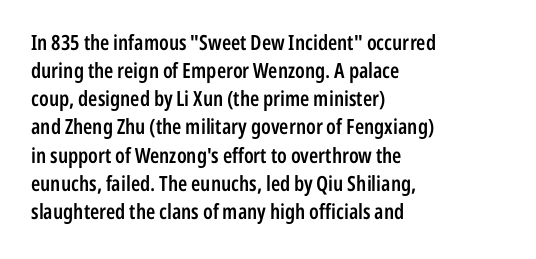
The image shows 21 px text type, upright; set left-aligned, normal line spacing (1.34x), normal letter spacing, not underlined.
